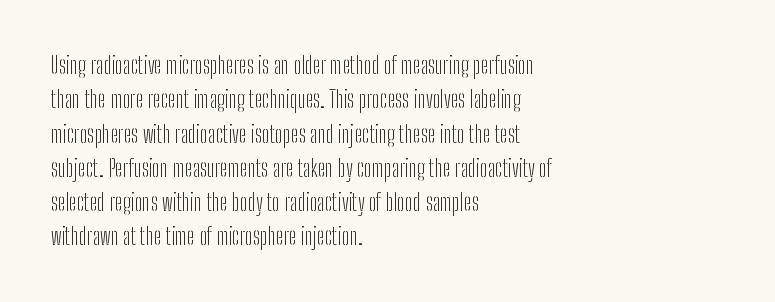
{"italic": "no", "bold": "no", "underline": "no", "align": "left", "line_spacing": "normal", "line_spacing_ratio": 1.49, "letter_spacing": "normal", "letter_spacing_em": 0.0, "glyph_px": 23}
